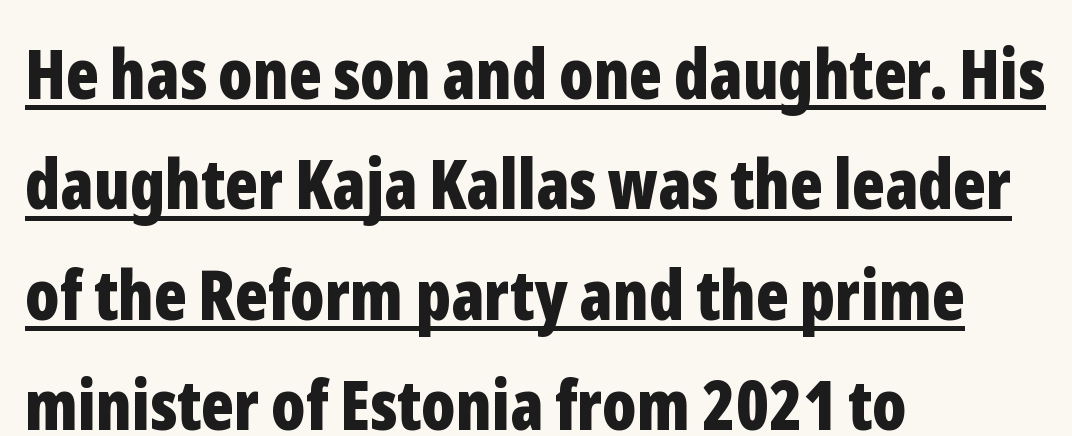
Teacher's note: observe the even left margin — that is flush-left alignment. Caption: lettering with a line underneath. Characters follow at the spacing the type designer built in. Spacing verdict: proportional, widths tailored to each character. How heavy is the stroke? Heavy — this is a bold.
